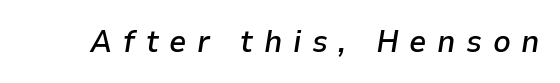
The strokes are fattened partway — semibold, not bold. The passage shown is typed in a proportional face where columns would drift. The passage shown has open, widely tracked lettering throughout. Plain, unruled lines of type. Slant detected: the letters are inclined.
